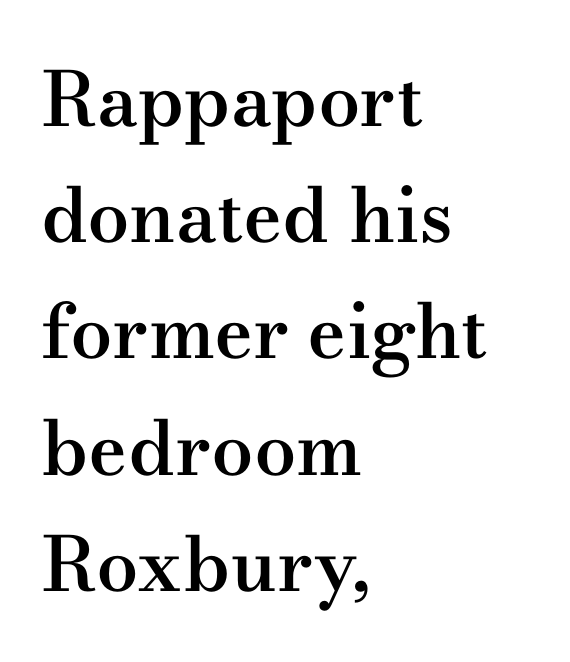
{"serif": "yes", "italic": "no", "bold": "semi", "weight": "semibold", "width": "wide", "stroke_contrast": "medium", "x_height": "small", "monospaced": "no", "underline": "no", "align": "left", "line_spacing": "normal", "line_spacing_ratio": 1.55, "letter_spacing": "normal", "letter_spacing_em": 0.0, "glyph_px": 75}
